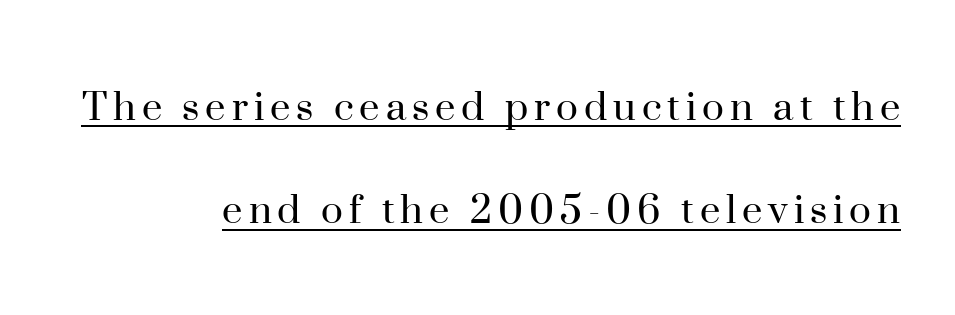
{"serif": "yes", "italic": "no", "bold": "no", "weight": "regular", "width": "normal", "stroke_contrast": "high", "x_height": "small", "monospaced": "no", "underline": "yes", "align": "right", "line_spacing": "loose", "line_spacing_ratio": 2.25, "glyph_px": 46}
